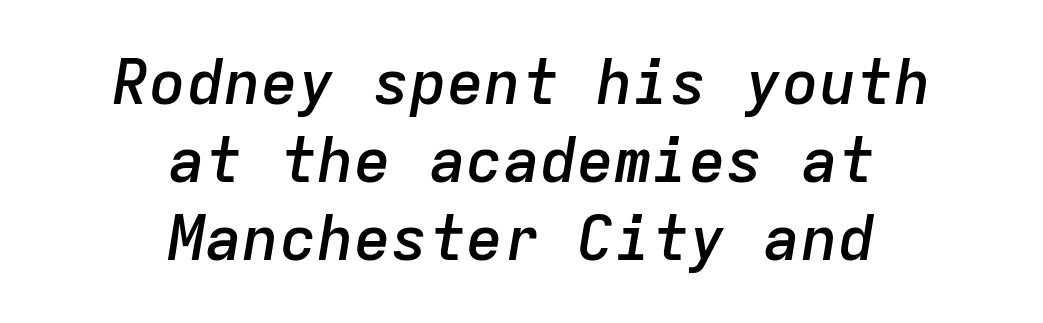
Q: Is the text bold? A: Semi-bold.
Q: Is the text italic (slanted)? A: Yes, it leans right by about 9 degrees.
Q: Is the text underlined? A: No.
Q: How is the paragraph aligned? A: Centered.
Q: Is the spacing between letters normal or unusually wide? A: Normal.
Q: Is the spacing between lines tight, normal or loose? A: Normal.
Q: Width (condensed, normal, or wide)? A: Normal.
Q: Stroke contrast? A: Low.
Q: x-height? A: Medium.
Q: Monospaced? A: Yes.
